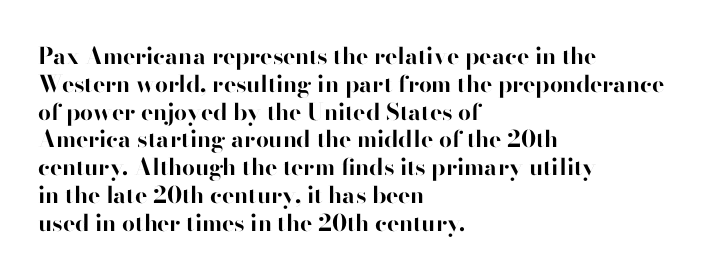
Short and long lines alike share a common starting point at left. Unlike italic type, these characters show no tilt at all. The passage shown is emphatically bold. The face used here is rendered with its standard letterfit. The space beneath each line is pristine and unruled.
